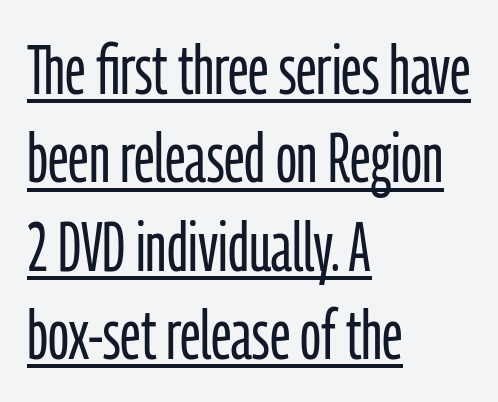
Glyph-to-glyph distance matches everyday printed text. It's the straight-up-and-down kind of type. This rendering employs a face without finishing strokes, i.e., a sans-serif. Caption: lettering with a line underneath.
